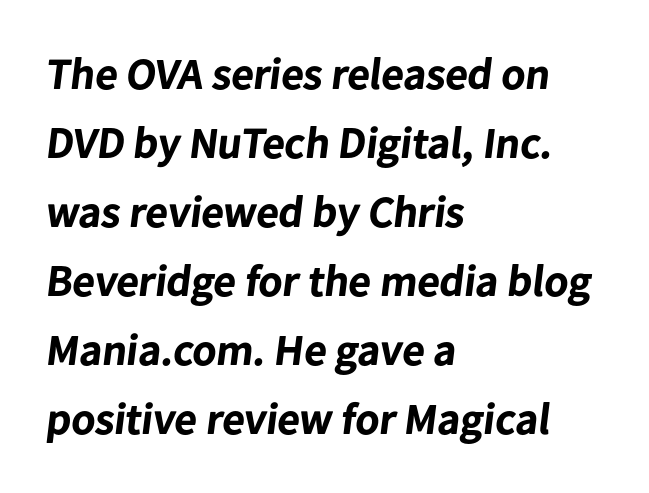
The rows are spaced the way most documents space them. Proportional: the letters do not fall into vertical columns. As a designer I'd log this as weight 700, bold. Nope, no serifs anywhere on these letters. The gap between lines stays unmarked. The rag falls on the right side of this text block.
